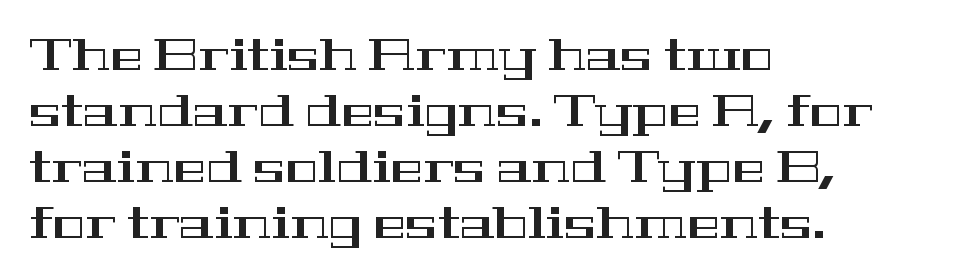
The image shows 44 px wide serif type, upright; set left-aligned, normal line spacing (1.27x), normal letter spacing, not underlined; high stroke contrast and a medium x-height.
